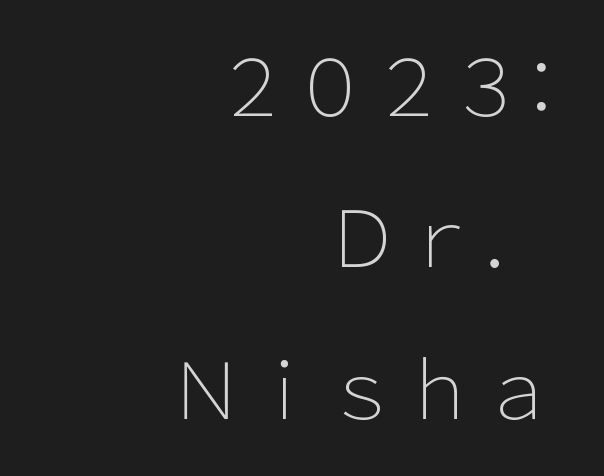
Compared with a typical body face, this is equally light or lighter still. Short note: letters normally spaced. Type style note: lacks serifs. Here the designer chose a conventional face with non-uniform glyph widths. Unlike italic type, these characters show no tilt at all. Rows of type keep a wide berth in the vertical direction.
